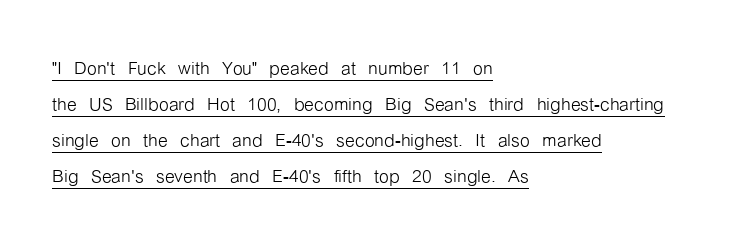
Q: Is the text bold? A: No.
Q: Is the text italic (slanted)? A: No, it is upright.
Q: Is the text underlined? A: Yes.
Q: How is the paragraph aligned? A: Left-aligned.
Q: Is the spacing between letters normal or unusually wide? A: Normal.
Q: Is the spacing between lines tight, normal or loose? A: Normal.
